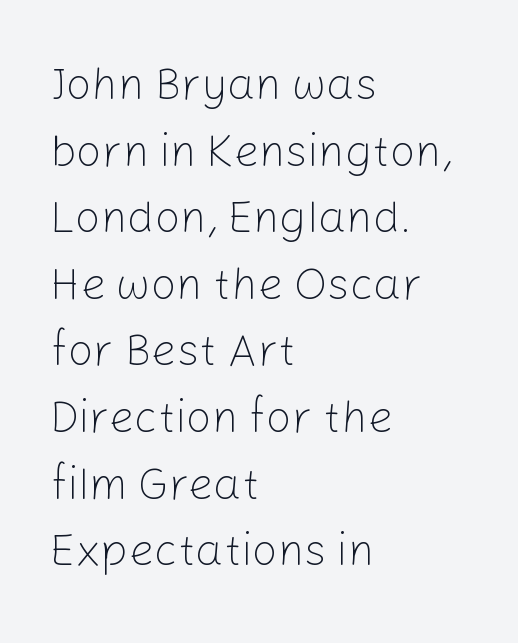
Q: Is the text bold? A: No.
Q: Is the text italic (slanted)? A: No, it is upright.
Q: Is the typeface a serif or a sans-serif typeface? A: Sans-serif.
Q: Is the text underlined? A: No.
Q: How is the paragraph aligned? A: Left-aligned.
Q: Is the spacing between letters normal or unusually wide? A: Normal.
Q: Is the spacing between lines tight, normal or loose? A: Normal.
Q: Width (condensed, normal, or wide)? A: Normal.
Q: Stroke contrast? A: Low.
Q: x-height? A: Medium.
Q: Monospaced? A: No.
